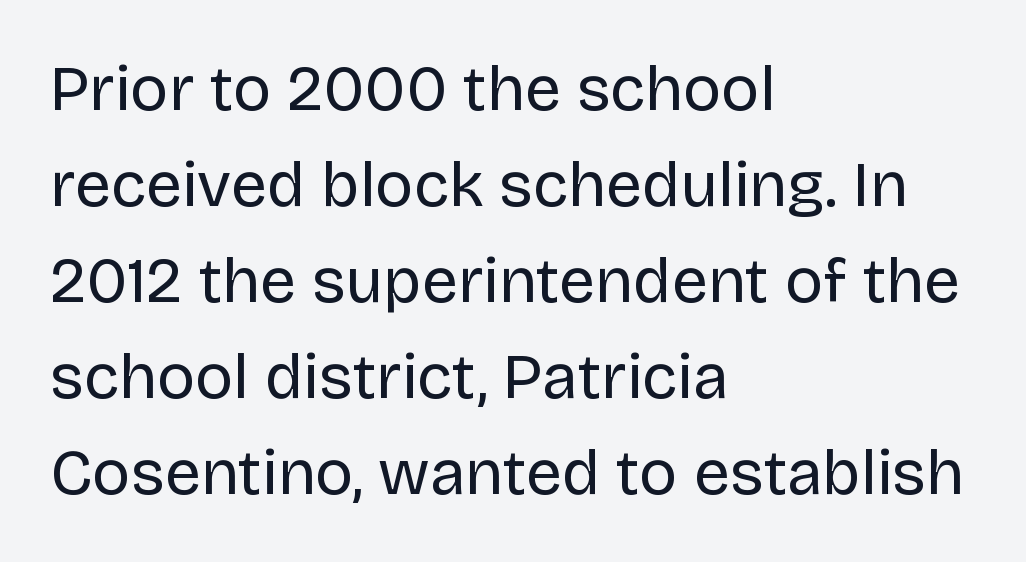
Q: Is the text bold? A: No.
Q: Is the text italic (slanted)? A: No, it is upright.
Q: Is the typeface a serif or a sans-serif typeface? A: Sans-serif.
Q: Is the text underlined? A: No.
Q: How is the paragraph aligned? A: Left-aligned.
Q: Is the spacing between letters normal or unusually wide? A: Normal.
Q: Is the spacing between lines tight, normal or loose? A: Normal.
Q: Width (condensed, normal, or wide)? A: Normal.
Q: Stroke contrast? A: Low.
Q: x-height? A: Large.
Q: Monospaced? A: No.
